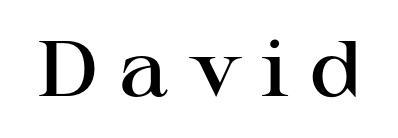
Font category for this specimen: serif. The passage shown is typed in a proportional face where columns would drift. Between one letter and the next there's a generous, obvious gap. Its strokes are somewhat broadened, the hallmark of semibold type. The passage shown is not underscored anywhere.
